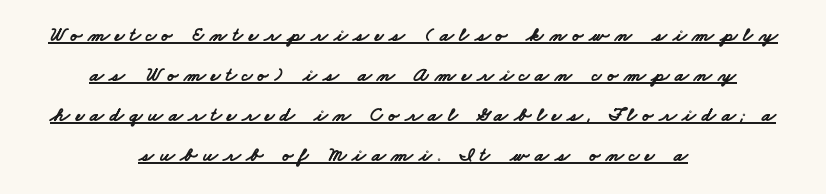
The image shows 20 px bold type; set centered, loose line spacing (2.0x), unusually wide letter spacing (+0.29 em), underlined.
